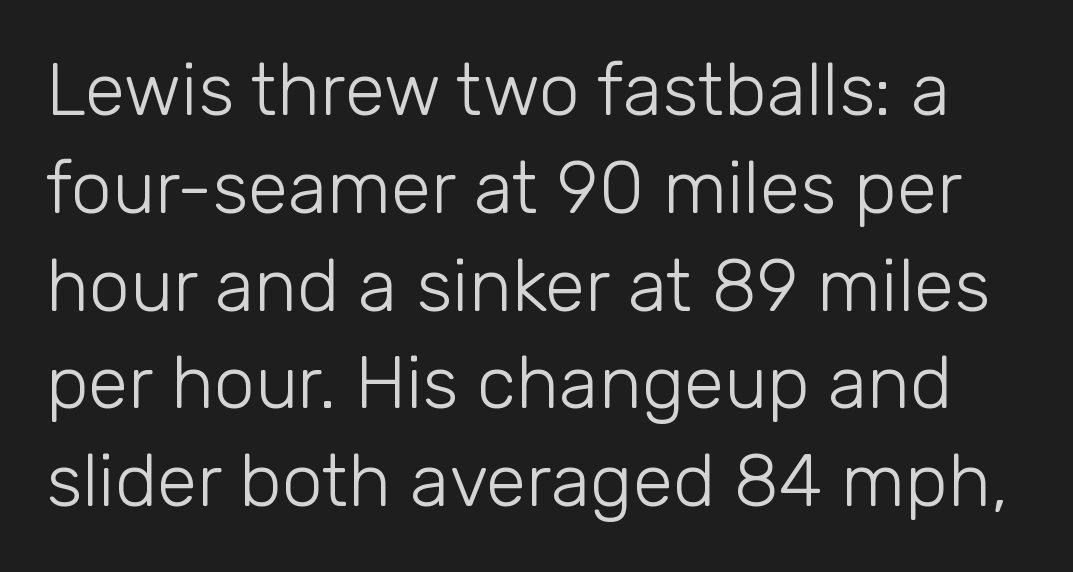
Q: Is the text bold? A: No.
Q: Is the text italic (slanted)? A: No, it is upright.
Q: Is the typeface a serif or a sans-serif typeface? A: Sans-serif.
Q: Is the text underlined? A: No.
Q: Is the spacing between letters normal or unusually wide? A: Normal.
Q: Is the spacing between lines tight, normal or loose? A: Normal.
Q: Width (condensed, normal, or wide)? A: Normal.
Q: Stroke contrast? A: Low.
Q: x-height? A: Medium.
Q: Monospaced? A: No.
